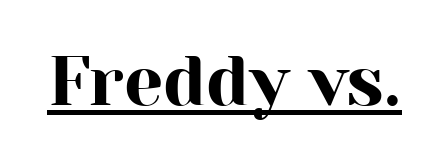
The image shows 70 px serif type, upright; set normal letter spacing, underlined; high stroke contrast and a medium x-height.
